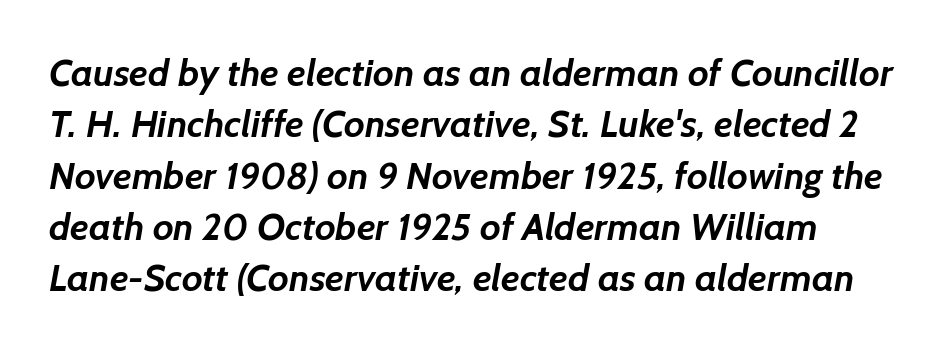
The image shows 38 px semibold sans-serif type; set normal line spacing (1.35x), normal letter spacing, not underlined; low stroke contrast and a medium x-height.
